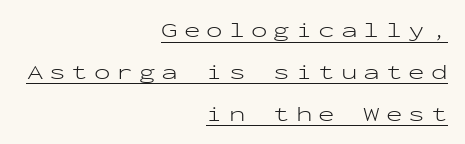
{"italic": "no", "bold": "no", "underline": "yes", "align": "right", "line_spacing": "loose", "line_spacing_ratio": 1.9, "letter_spacing": "wide", "letter_spacing_em": 0.27, "glyph_px": 22}
